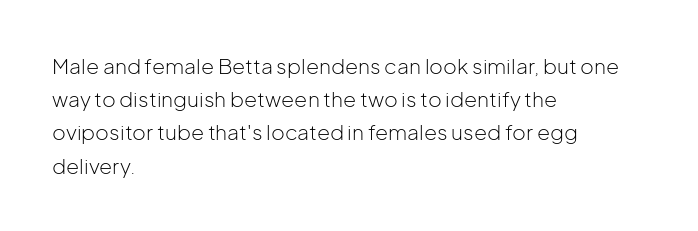
The image shows 21 px text type, upright; set left-aligned, normal line spacing (1.58x), normal letter spacing, not underlined.
